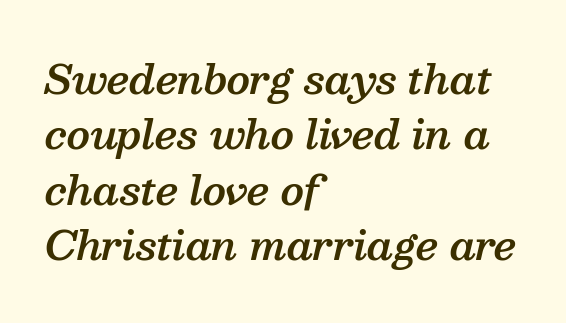
Q: Is the text bold? A: Semi-bold.
Q: Is the text italic (slanted)? A: Yes, it leans right by about 13 degrees.
Q: Is the typeface a serif or a sans-serif typeface? A: Serif.
Q: Is the text underlined? A: No.
Q: How is the paragraph aligned? A: Left-aligned.
Q: Is the spacing between letters normal or unusually wide? A: Normal.
Q: Is the spacing between lines tight, normal or loose? A: Normal.
Q: Width (condensed, normal, or wide)? A: Normal.
Q: Stroke contrast? A: Medium.
Q: x-height? A: Medium.
Q: Monospaced? A: No.
